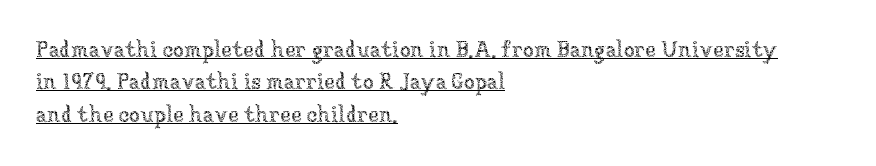
{"italic": "no", "bold": "no", "underline": "yes", "align": "left", "line_spacing": "normal", "line_spacing_ratio": 1.47, "letter_spacing": "normal", "letter_spacing_em": 0.0, "glyph_px": 22}
